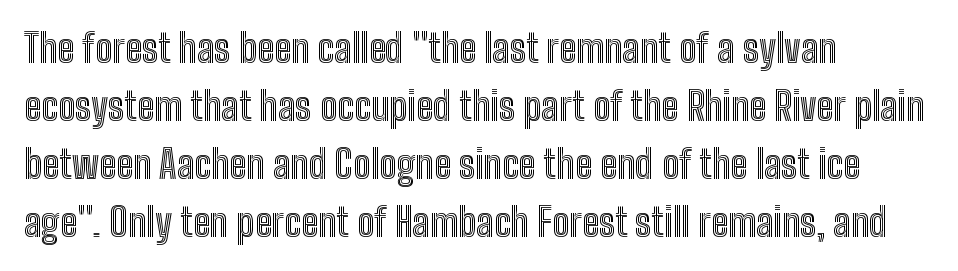
{"italic": "no", "width": "condensed", "x_height": "medium", "monospaced": "no", "underline": "no", "align": "left", "line_spacing": "normal", "line_spacing_ratio": 1.49, "letter_spacing": "normal", "letter_spacing_em": 0.0, "glyph_px": 39}
